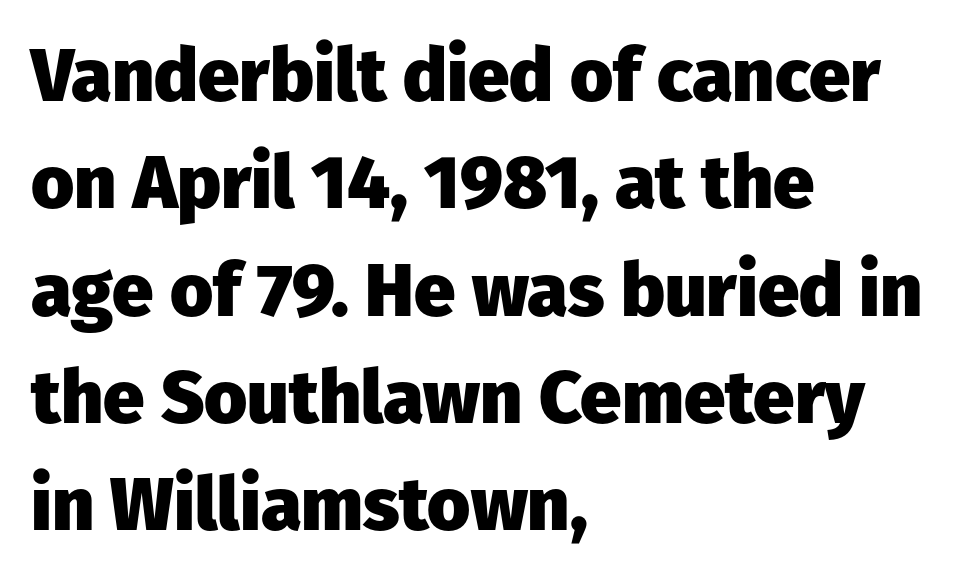
The image shows 74 px heavy sans-serif type, upright; set left-aligned, normal line spacing (1.45x), normal letter spacing, not underlined; low stroke contrast and a medium x-height.
